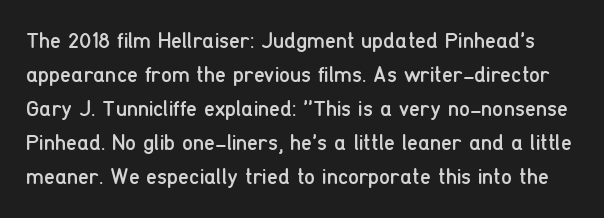
No extra ink here — the face is not bold. Vertical strokes here are truly vertical. Underlining? Definitely not there. The passage shown has conventional tracking throughout. The line-height multiplier appears to be the usual default.
